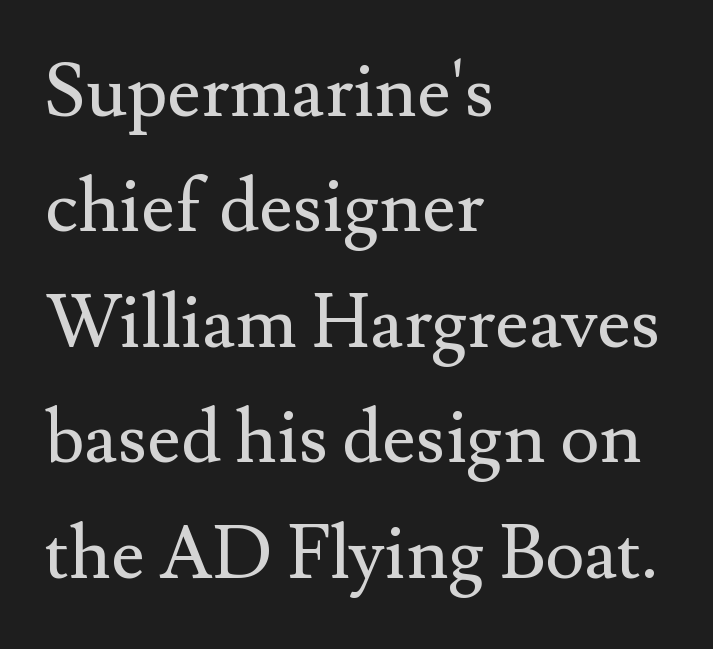
The block of text has a typical density, with ordinary space between rows. Character widths vary here, with narrow letters taking less room than wide ones. Each row of text sits above clean, open space. No italicization has been applied; the sample stays upright.
